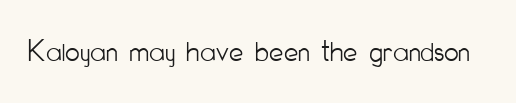
The image shows 32 px light, condensed sans-serif type, upright; set normal letter spacing, not underlined; low stroke contrast and a small x-height.
